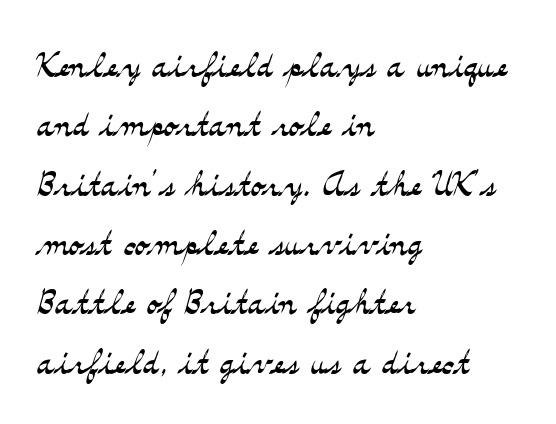
Q: Is the text bold? A: No.
Q: Is the text italic (slanted)? A: Yes.
Q: Is the typeface a serif or a sans-serif typeface? A: Serif.
Q: Is the text underlined? A: No.
Q: How is the paragraph aligned? A: Left-aligned.
Q: Is the spacing between letters normal or unusually wide? A: Normal.
Q: Is the spacing between lines tight, normal or loose? A: Normal.
Q: Width (condensed, normal, or wide)? A: Wide.
Q: Stroke contrast? A: Medium.
Q: x-height? A: Small.
Q: Monospaced? A: No.
